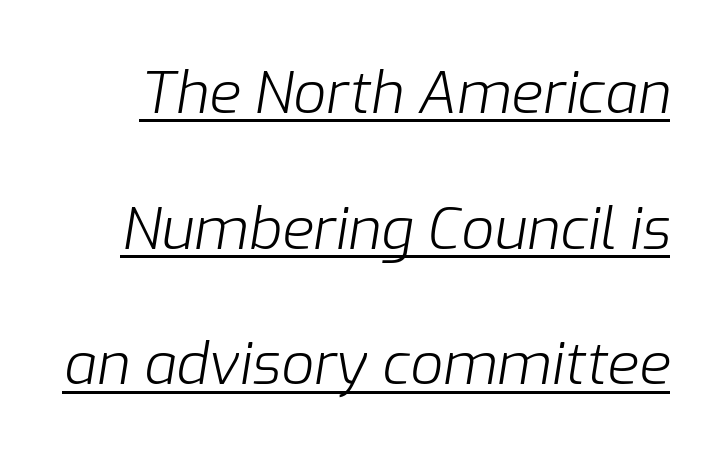
The image shows 58 px light type, italic (leaning right); set loose line spacing (2.34x), normal letter spacing, underlined; low stroke contrast and a medium x-height.
